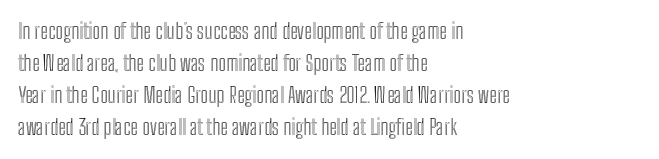
The image shows 21 px text type, upright; set left-aligned, normal line spacing (1.53x), normal letter spacing, not underlined.
